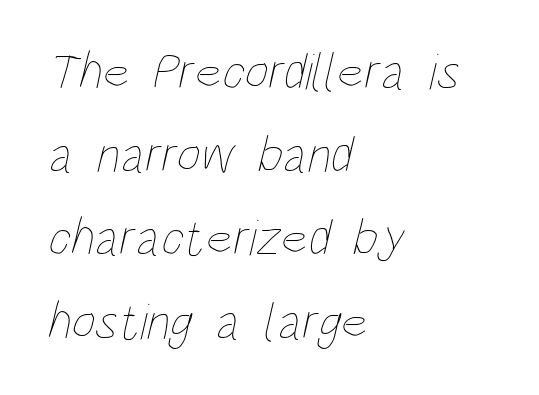
Q: Is the text bold? A: No.
Q: Is the text underlined? A: No.
Q: How is the paragraph aligned? A: Left-aligned.
Q: Is the spacing between letters normal or unusually wide? A: Normal.
Q: Is the spacing between lines tight, normal or loose? A: Normal.
Q: Width (condensed, normal, or wide)? A: Condensed.
Q: Stroke contrast? A: Low.
Q: x-height? A: Large.
Q: Monospaced? A: No.
